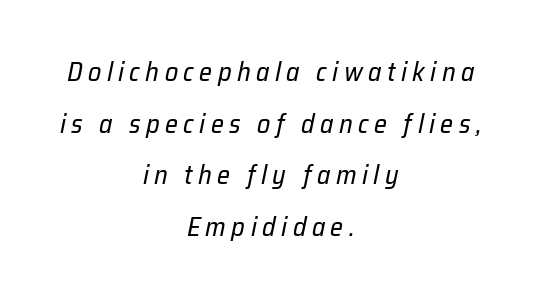
The glyphs are unaccompanied by any horizontal stroke below them. Honestly, the letter spacing is so wide it's the main thing you notice. Heaviness? Minimal to ordinary, like unemphasized prose. Slant detected: the letters are inclined. Summary of vertical rhythm: relaxed, with wide interline spacing.
